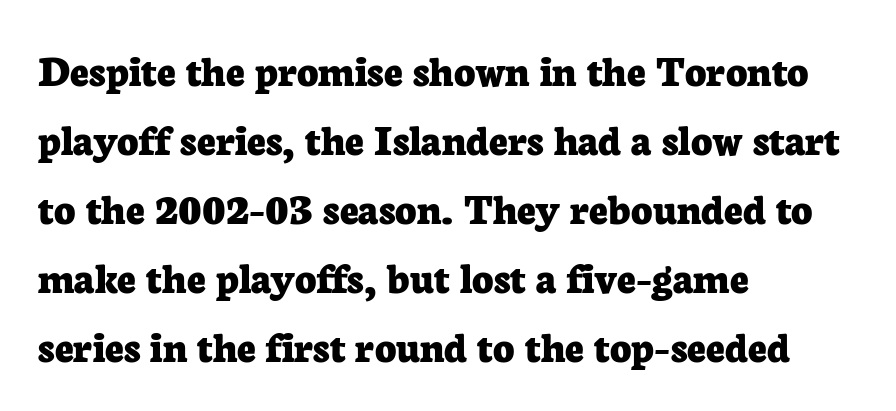
Style check: upright. The passage shown is typed in a proportional face where columns would drift. Stroke terminals: seriffed. The horizontal fit of the characters is conventional and even. Descenders hang freely into open space.
